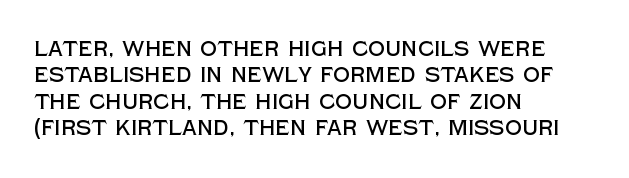
The image shows 21 px text type, upright; set left-aligned, normal line spacing (1.26x), normal letter spacing, not underlined.
